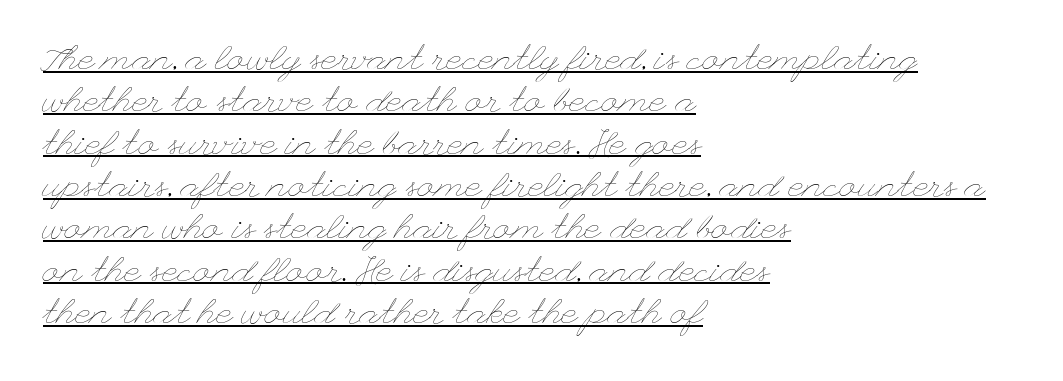
Q: Is the text bold? A: No.
Q: Is the text italic (slanted)? A: Yes.
Q: Is the text underlined? A: Yes.
Q: How is the paragraph aligned? A: Left-aligned.
Q: Is the spacing between letters normal or unusually wide? A: Normal.
Q: Width (condensed, normal, or wide)? A: Wide.
Q: Stroke contrast? A: Low.
Q: x-height? A: Small.
